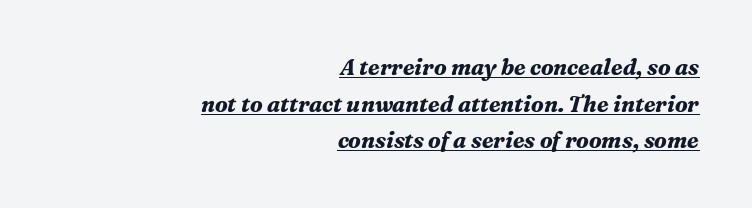
The rendering keeps characters at their native spacing. This sample keeps an unexceptional amount of space between lines. Every letter is thick-stroked: bold, no question. Every row of glyphs terminates at an identical x-position on the right. The typesetter has applied underlining to the passage shown.
